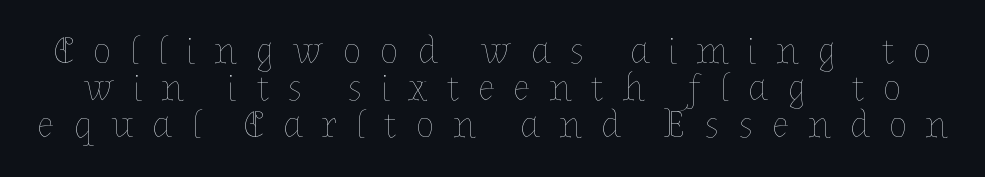
{"italic": "no", "bold": "no", "weight": "thin", "width": "normal", "stroke_contrast": "low", "x_height": "medium", "monospaced": "no", "underline": "no", "line_spacing": "tight", "line_spacing_ratio": 0.95, "letter_spacing": "wide", "letter_spacing_em": 0.48, "glyph_px": 39}
